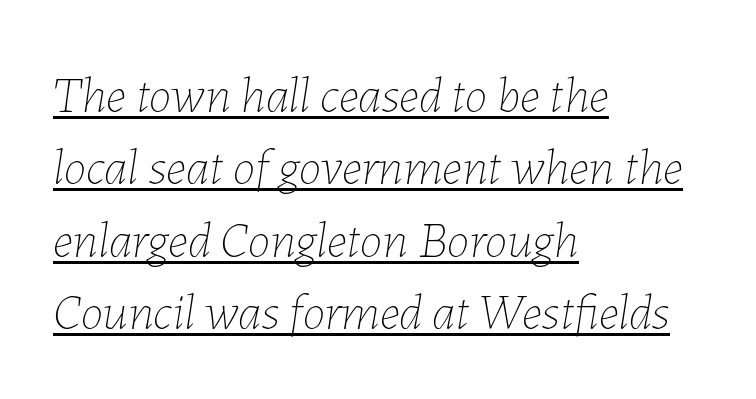
Q: Is the text bold? A: No.
Q: Is the text italic (slanted)? A: Yes, it leans right by about 7 degrees.
Q: Is the text underlined? A: Yes.
Q: How is the paragraph aligned? A: Left-aligned.
Q: Is the spacing between letters normal or unusually wide? A: Normal.
Q: Is the spacing between lines tight, normal or loose? A: Normal.
Q: Width (condensed, normal, or wide)? A: Normal.
Q: Stroke contrast? A: Low.
Q: x-height? A: Medium.
Q: Monospaced? A: No.
